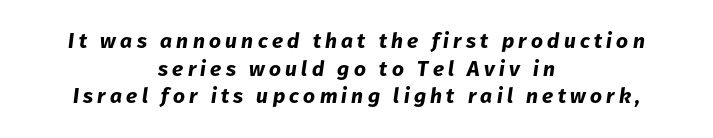
The image shows 21 px bold type, italic (leaning right); set centered, normal line spacing (1.31x), unusually wide letter spacing (+0.2 em), not underlined.
